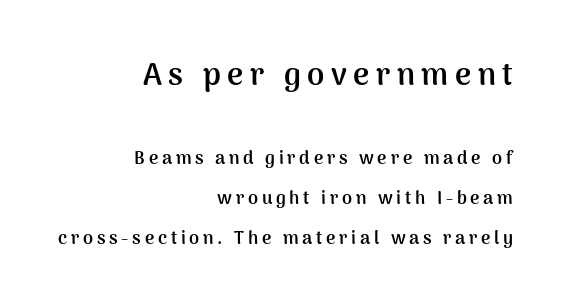
The image shows 31 px semibold sans-serif type, upright; set right-aligned, loose line spacing (2.21x), unusually wide letter spacing (+0.21 em), not underlined; the first (top) block is 1.72x larger; medium stroke contrast and a medium x-height.
